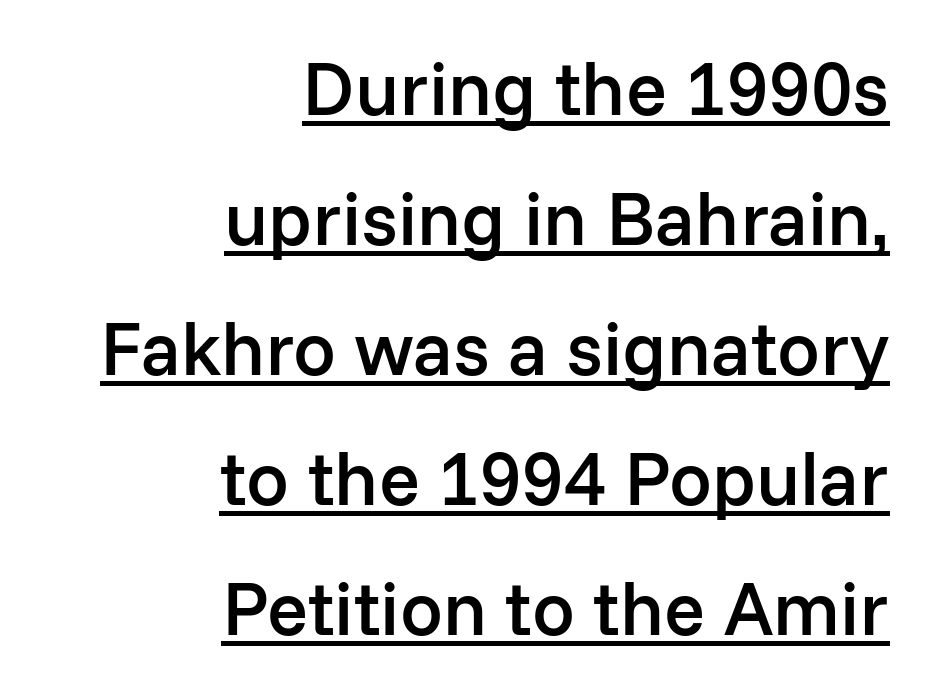
Notice the strokes are somewhat thickened but not fully heavy: this is a semibold. This is sans-serif lettering, the kind often seen on screens and signage. Is this a fixed-width face? No — the glyphs have proportional, varying widths. Glyph-to-glyph distance matches everyday printed text. Every word sits above its own underline.
